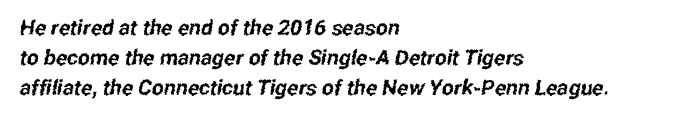
Nobody touched the tracking dial on this one. If you drew a ruler down the left edge, every line would touch it. Quick note: interline space is typical. A clean baseline with only descenders dipping below it.
